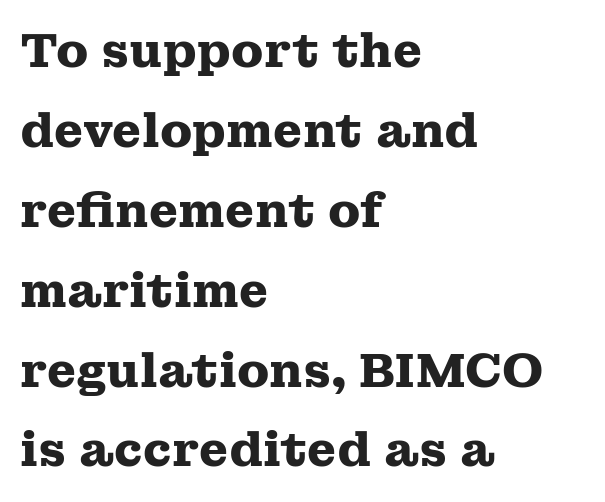
{"serif": "yes", "italic": "no", "bold": "yes", "weight": "heavy", "width": "wide", "stroke_contrast": "medium", "x_height": "medium", "monospaced": "no", "underline": "no", "align": "left", "line_spacing": "normal", "line_spacing_ratio": 1.7, "letter_spacing": "normal", "letter_spacing_em": 0.0, "glyph_px": 47}
